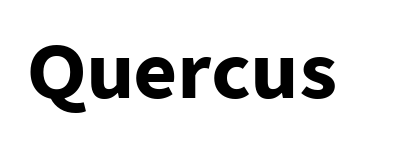
The image shows 74 px heavy sans-serif type, upright; set normal letter spacing, not underlined; low stroke contrast and a medium x-height.
